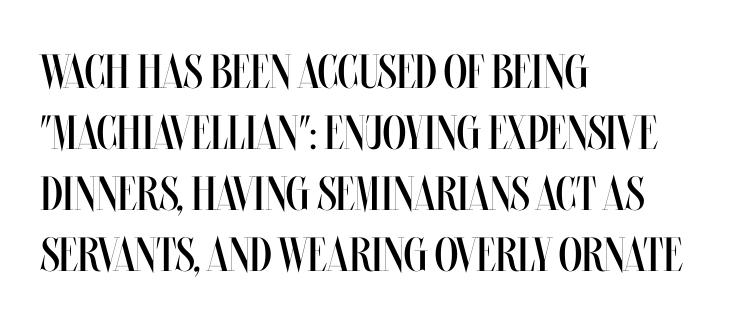
{"italic": "no", "bold": "no", "weight": "regular", "width": "condensed", "stroke_contrast": "medium", "x_height": "large", "monospaced": "no", "underline": "no", "align": "left", "line_spacing": "normal", "line_spacing_ratio": 1.27, "letter_spacing": "normal", "letter_spacing_em": 0.0, "glyph_px": 48}
